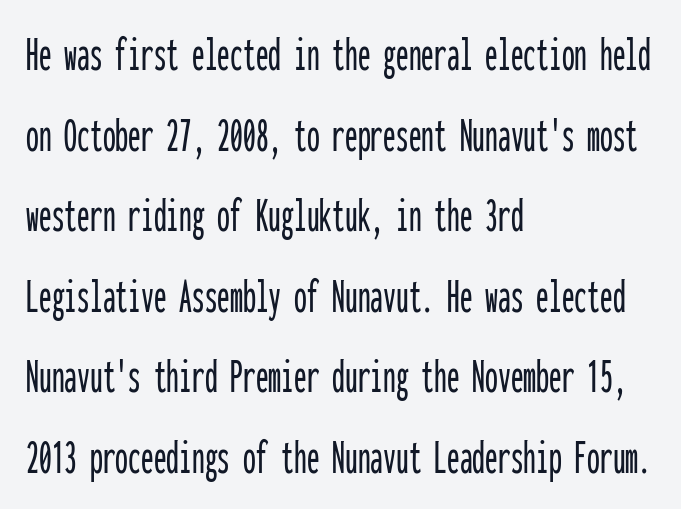
Q: Is the text italic (slanted)? A: No, it is upright.
Q: Is the typeface a serif or a sans-serif typeface? A: Sans-serif.
Q: Is the text underlined? A: No.
Q: How is the paragraph aligned? A: Left-aligned.
Q: Is the spacing between letters normal or unusually wide? A: Normal.
Q: Is the spacing between lines tight, normal or loose? A: Normal.
Q: Width (condensed, normal, or wide)? A: Condensed.
Q: Stroke contrast? A: Low.
Q: x-height? A: Medium.
Q: Monospaced? A: Yes.
